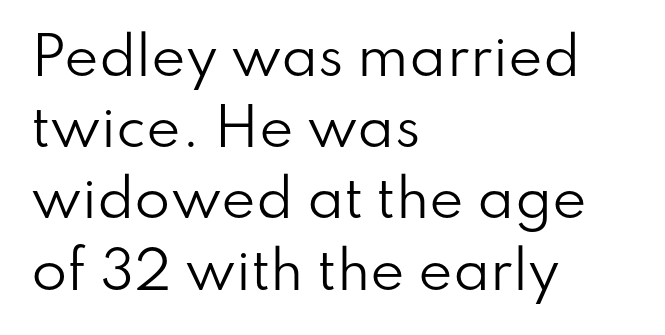
{"serif": "no", "italic": "no", "bold": "no", "weight": "regular", "width": "normal", "stroke_contrast": "low", "x_height": "small", "monospaced": "no", "underline": "no", "align": "left", "line_spacing": "normal", "line_spacing_ratio": 1.37, "letter_spacing": "normal", "letter_spacing_em": 0.0, "glyph_px": 52}
